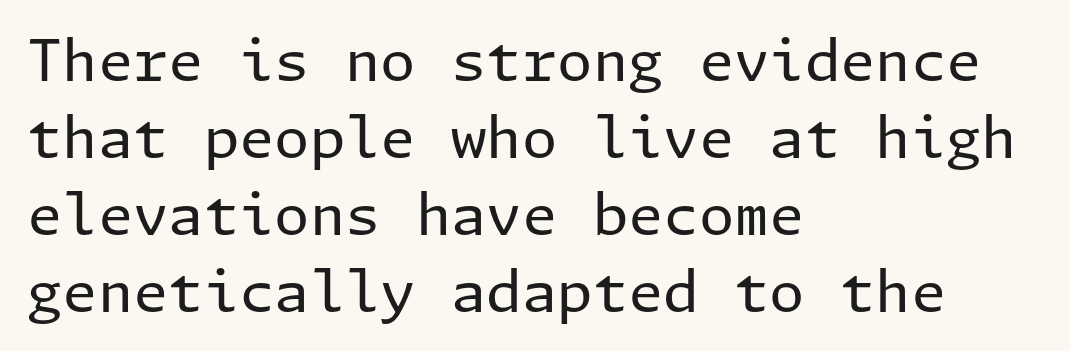
Q: Is the text bold? A: No.
Q: Is the text italic (slanted)? A: No, it is upright.
Q: Is the typeface a serif or a sans-serif typeface? A: Sans-serif.
Q: Is the text underlined? A: No.
Q: How is the paragraph aligned? A: Left-aligned.
Q: Is the spacing between letters normal or unusually wide? A: Normal.
Q: Is the spacing between lines tight, normal or loose? A: Normal.
Q: Width (condensed, normal, or wide)? A: Normal.
Q: Stroke contrast? A: Low.
Q: x-height? A: Medium.
